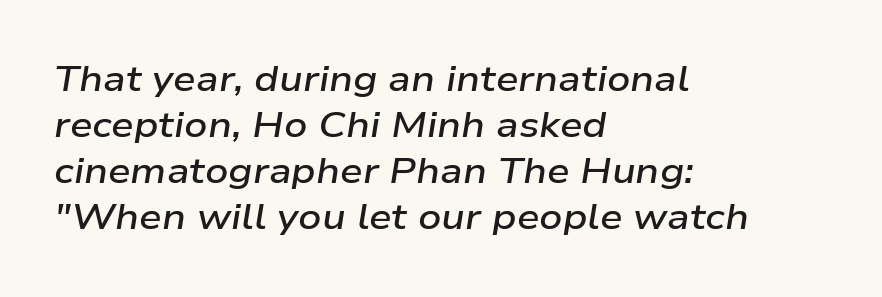
The image shows 36 px semibold, wide type, italic (leaning right); set left-aligned, normal line spacing (1.28x), normal letter spacing, not underlined; low stroke contrast and a medium x-height.
